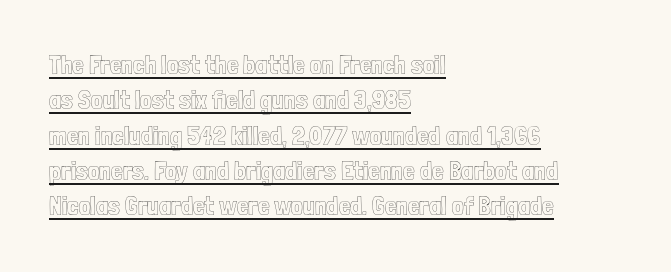
The image shows 26 px text type, upright; set left-aligned, normal line spacing (1.36x), normal letter spacing, underlined.
